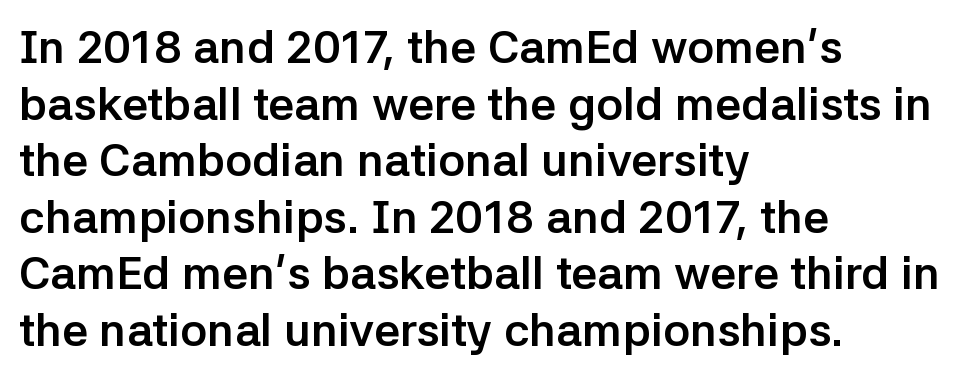
The paragraph has a hard left edge and a soft right edge. This rendering employs a face without finishing strokes, i.e., a sans-serif. The lettering stays uniformly vertical, giving the passage a roman look. This sample uses plain, unmodified letter spacing. The rendering uses natural spacing where letterforms have individual widths. Only glyphs here, with clear space below each row.
